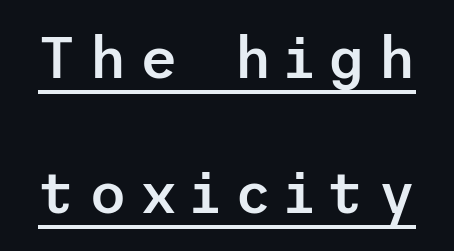
{"serif": "no", "italic": "no", "bold": "semi", "weight": "semibold", "width": "normal", "stroke_contrast": "low", "x_height": "medium", "underline": "yes", "line_spacing": "loose", "line_spacing_ratio": 2.33, "letter_spacing": "wide", "letter_spacing_em": 0.23, "glyph_px": 58}
